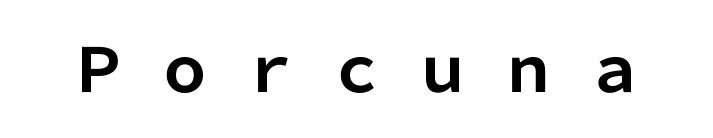
Q: Is the text bold? A: Yes.
Q: Is the text italic (slanted)? A: No, it is upright.
Q: Is the typeface a serif or a sans-serif typeface? A: Sans-serif.
Q: Is the text underlined? A: No.
Q: Is the spacing between letters normal or unusually wide? A: Unusually wide.
Q: Width (condensed, normal, or wide)? A: Normal.
Q: Stroke contrast? A: Low.
Q: x-height? A: Medium.
Q: Monospaced? A: No.
